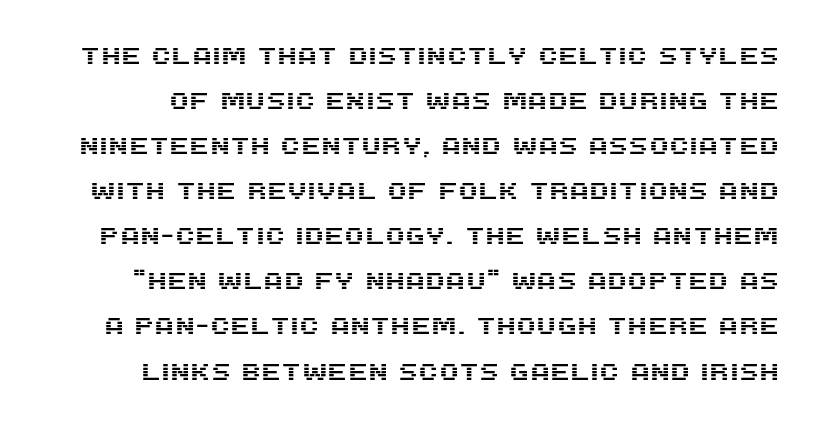
The image shows 23 px text type, upright; set loose line spacing (1.96x), normal letter spacing, not underlined.
